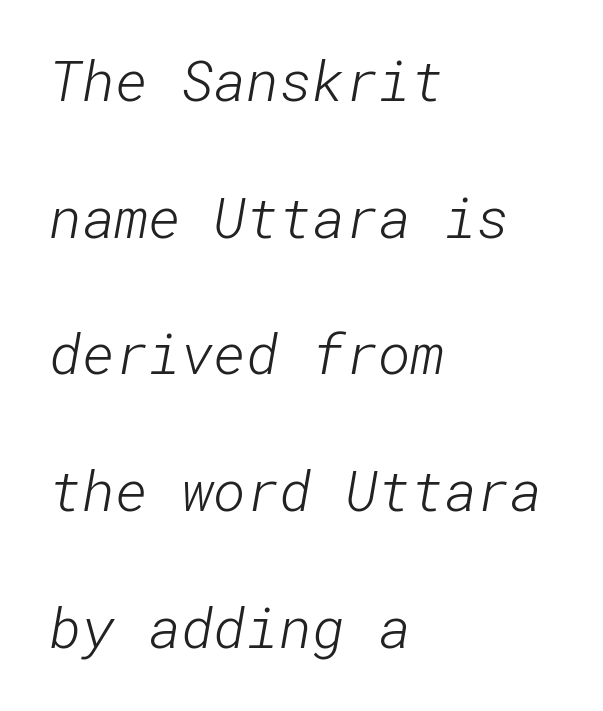
The image shows 56 px light sans-serif type; set left-aligned, loose line spacing (2.44x), normal letter spacing, not underlined; low stroke contrast and a medium x-height.
